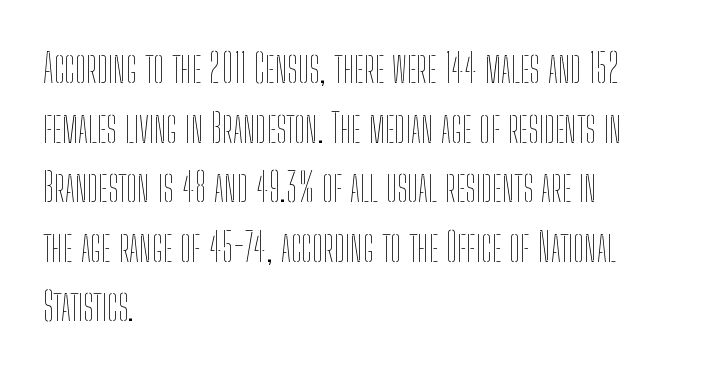
Q: Is the text bold? A: No.
Q: Is the text italic (slanted)? A: No, it is upright.
Q: Is the text underlined? A: No.
Q: How is the paragraph aligned? A: Left-aligned.
Q: Is the spacing between letters normal or unusually wide? A: Normal.
Q: Is the spacing between lines tight, normal or loose? A: Normal.
Q: Width (condensed, normal, or wide)? A: Condensed.
Q: Stroke contrast? A: Low.
Q: x-height? A: Medium.
Q: Monospaced? A: No.
